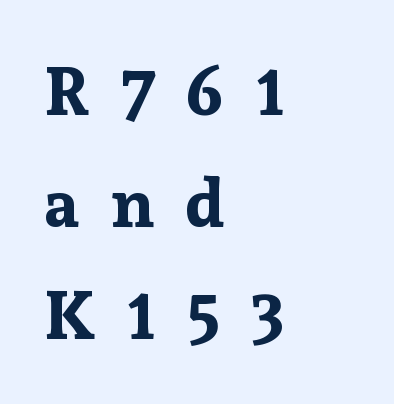
{"serif": "yes", "italic": "no", "bold": "yes", "weight": "bold", "width": "normal", "stroke_contrast": "low", "x_height": "medium", "monospaced": "no", "underline": "no", "align": "left", "line_spacing": "normal", "line_spacing_ratio": 1.65, "letter_spacing": "wide", "letter_spacing_em": 0.46, "glyph_px": 68}
